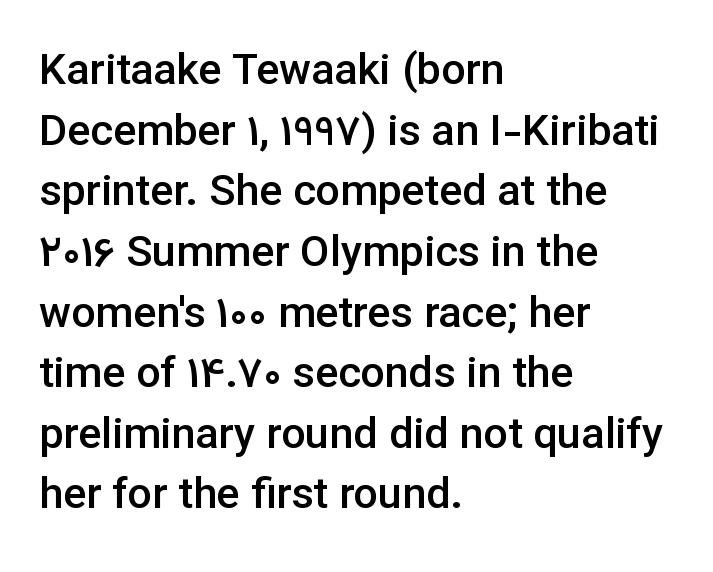
The image shows 43 px semibold sans-serif type, upright; set left-aligned, normal line spacing (1.41x), normal letter spacing, not underlined; low stroke contrast and a medium x-height.
